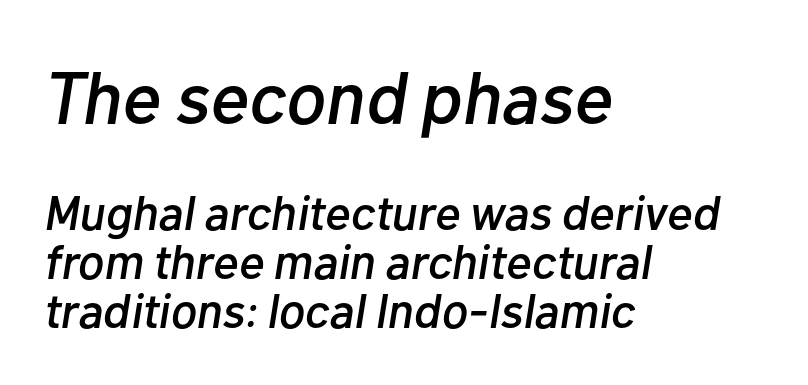
{"italic": "yes", "lean": "right", "slant_degrees": 10, "width": "normal", "stroke_contrast": "low", "x_height": "medium", "monospaced": "no", "underline": "no", "align": "left", "line_spacing": "tight", "line_spacing_ratio": 1.0, "letter_spacing": "normal", "letter_spacing_em": 0.0, "larger_block": "first", "size_ratio": 1.51, "glyph_px": 74}
